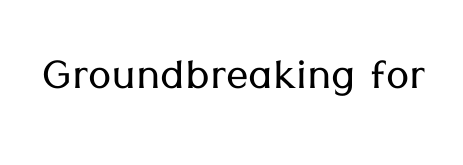
Each letter keeps its own natural width here, so spacing adapts to shape. Type style note: lacks serifs. Designer's note — italics off, roman on. This rendering leaves character spacing at its baseline value. The letters look calm and open, with moderate or lighter stems.
